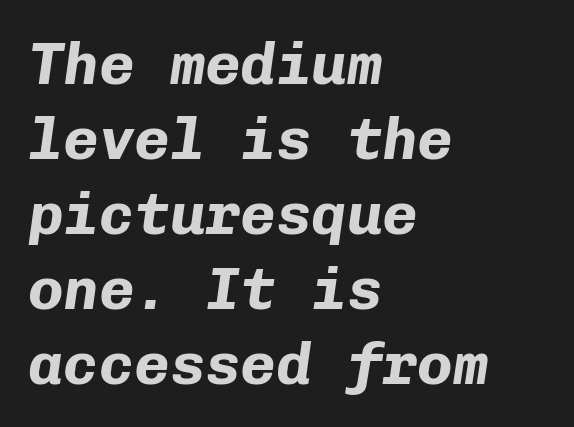
The image shows 59 px bold type, italic (leaning right), monospaced; set left-aligned, normal line spacing (1.27x), normal letter spacing, not underlined; low stroke contrast and a medium x-height.
